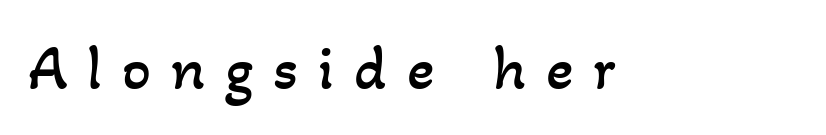
{"bold": "no", "weight": "regular", "width": "normal", "stroke_contrast": "low", "x_height": "small", "monospaced": "no", "underline": "no", "letter_spacing": "wide", "letter_spacing_em": 0.31, "glyph_px": 64}
